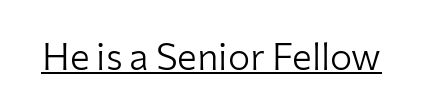
{"serif": "no", "italic": "no", "bold": "no", "weight": "light", "width": "normal", "stroke_contrast": "low", "x_height": "medium", "monospaced": "no", "underline": "yes", "letter_spacing": "normal", "letter_spacing_em": 0.0, "glyph_px": 37}
